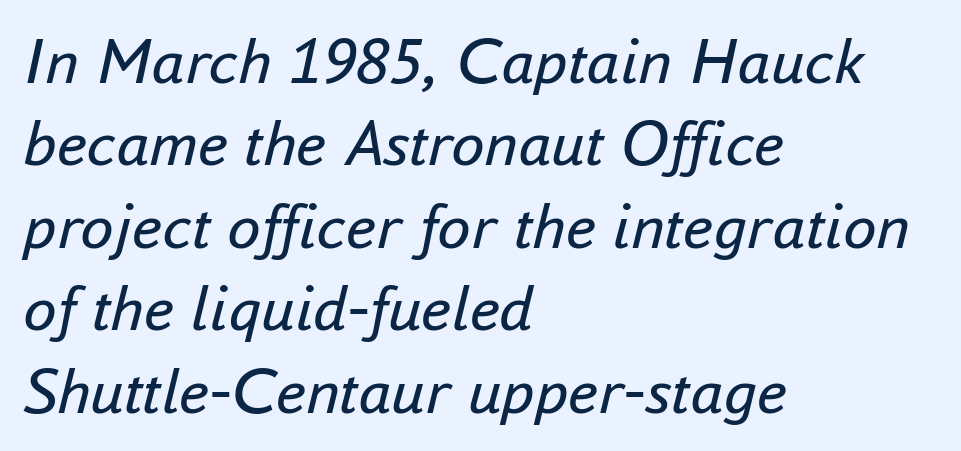
The image shows 67 px regular-weight type, italic (leaning right); set left-aligned, line spacing 1.23x, normal letter spacing, not underlined; low stroke contrast and a small x-height.
